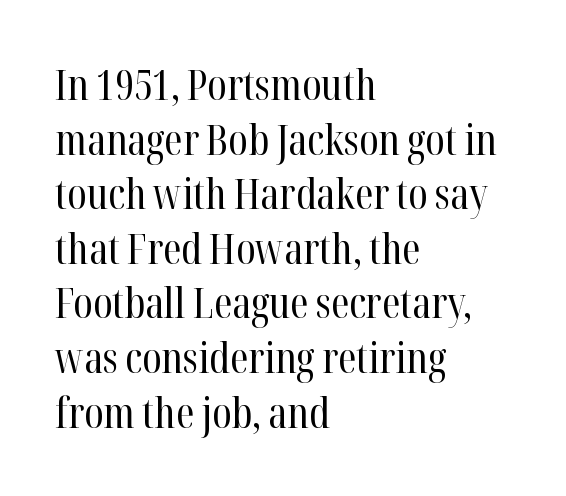
Q: Is the text bold? A: No.
Q: Is the text italic (slanted)? A: No, it is upright.
Q: Is the typeface a serif or a sans-serif typeface? A: Serif.
Q: Is the text underlined? A: No.
Q: How is the paragraph aligned? A: Left-aligned.
Q: Is the spacing between letters normal or unusually wide? A: Normal.
Q: Is the spacing between lines tight, normal or loose? A: Normal.
Q: Width (condensed, normal, or wide)? A: Condensed.
Q: Stroke contrast? A: High.
Q: x-height? A: Medium.
Q: Monospaced? A: No.
